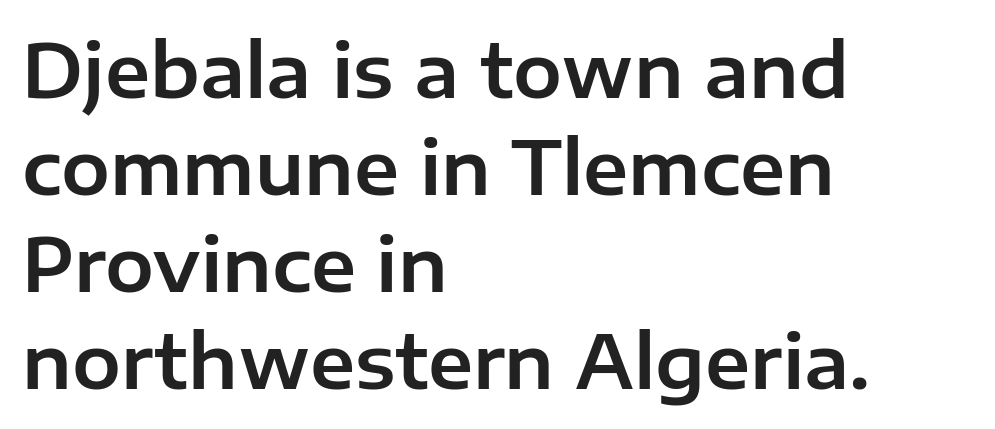
Q: Is the text italic (slanted)? A: No, it is upright.
Q: Is the typeface a serif or a sans-serif typeface? A: Sans-serif.
Q: Is the text underlined? A: No.
Q: How is the paragraph aligned? A: Left-aligned.
Q: Is the spacing between letters normal or unusually wide? A: Normal.
Q: Is the spacing between lines tight, normal or loose? A: Normal.
Q: Width (condensed, normal, or wide)? A: Normal.
Q: Stroke contrast? A: Low.
Q: x-height? A: Medium.
Q: Monospaced? A: No.
